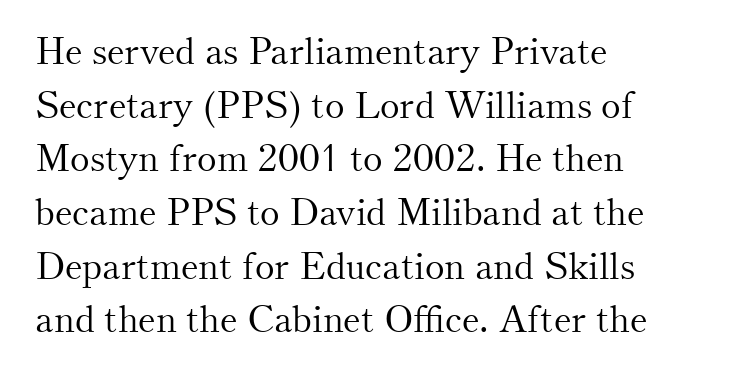
The image shows 37 px light serif type, upright; set left-aligned, normal line spacing (1.45x), normal letter spacing, not underlined; medium stroke contrast and a small x-height.
